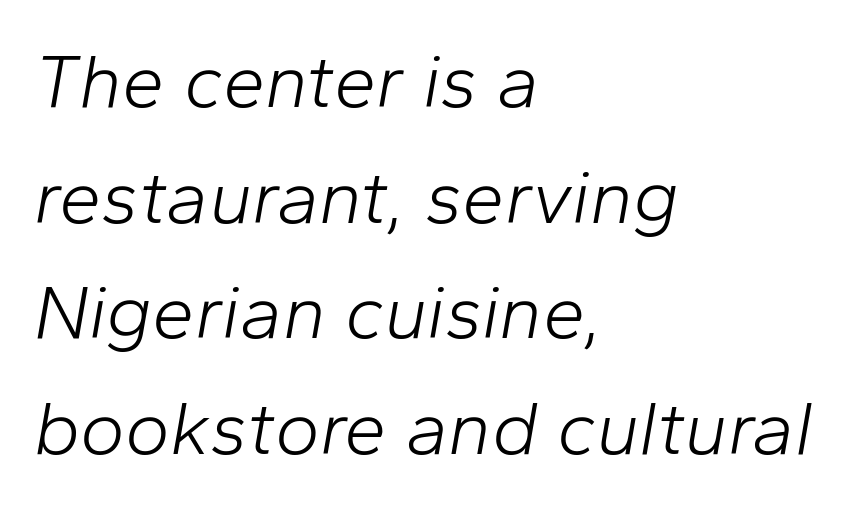
This sample uses plain, unmodified letter spacing. The baseline area is clear. Each line starts at the same left margin while the right side varies. There's an unmistakable incline to the writing here.
